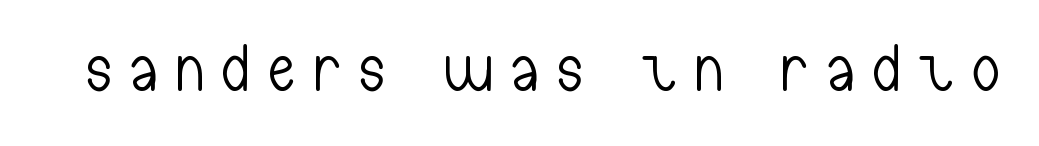
Q: Is the text bold? A: No.
Q: Is the text italic (slanted)? A: No, it is upright.
Q: Is the typeface a serif or a sans-serif typeface? A: Sans-serif.
Q: Is the text underlined? A: No.
Q: Is the spacing between letters normal or unusually wide? A: Unusually wide.
Q: Width (condensed, normal, or wide)? A: Condensed.
Q: Stroke contrast? A: Low.
Q: x-height? A: Medium.
Q: Monospaced? A: No.
